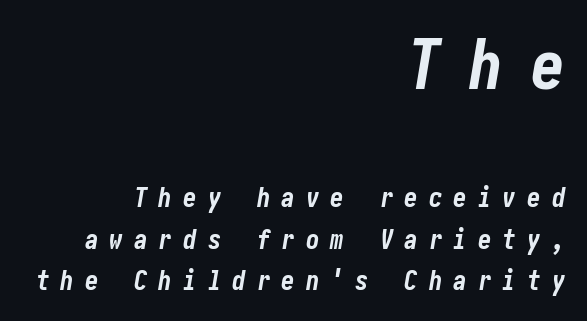
Compared with an ordinary text face, these strokes are far heavier — a full bold. Visually, the top section dominates because its glyphs are scaled up. Evenly set lines give the paragraph a standard silhouette. Casual observation: everything's shoved over to the right. The rendering inserts visible extra space after every character. Emphasis-style slanted type is in use.
